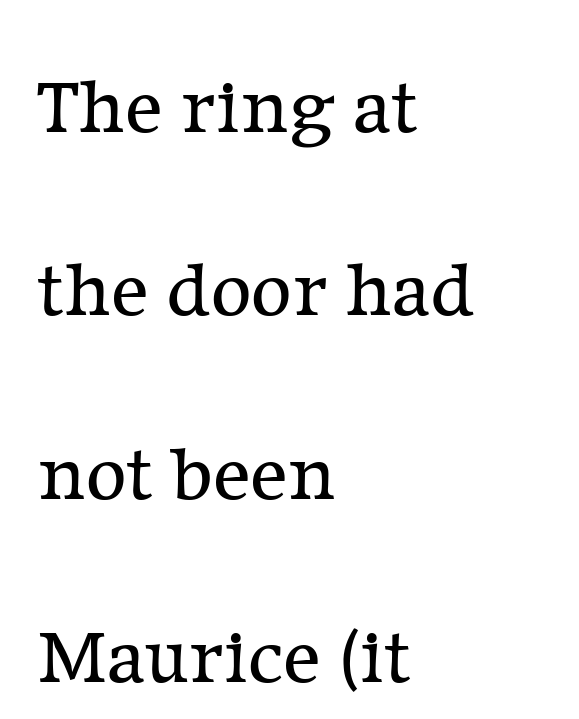
The image shows 79 px regular-weight serif type, upright; set left-aligned, loose line spacing (2.32x), normal letter spacing, not underlined; low stroke contrast and a medium x-height.
